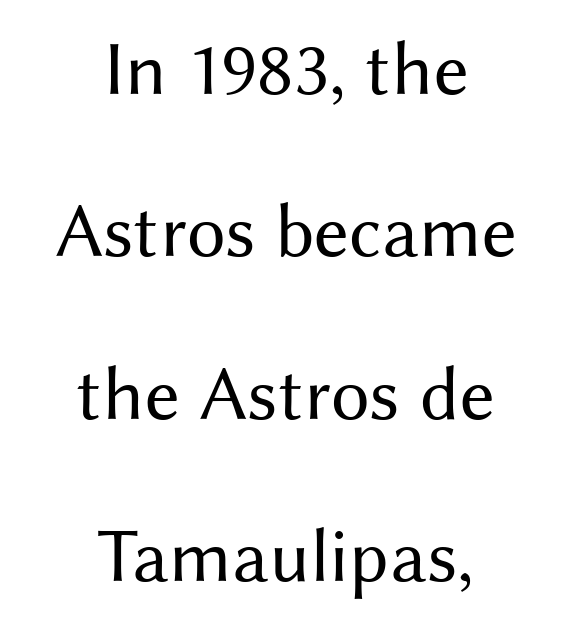
The image shows 77 px regular-weight sans-serif type, upright; set centered, loose line spacing (2.11x), normal letter spacing, not underlined; medium stroke contrast and a medium x-height.
